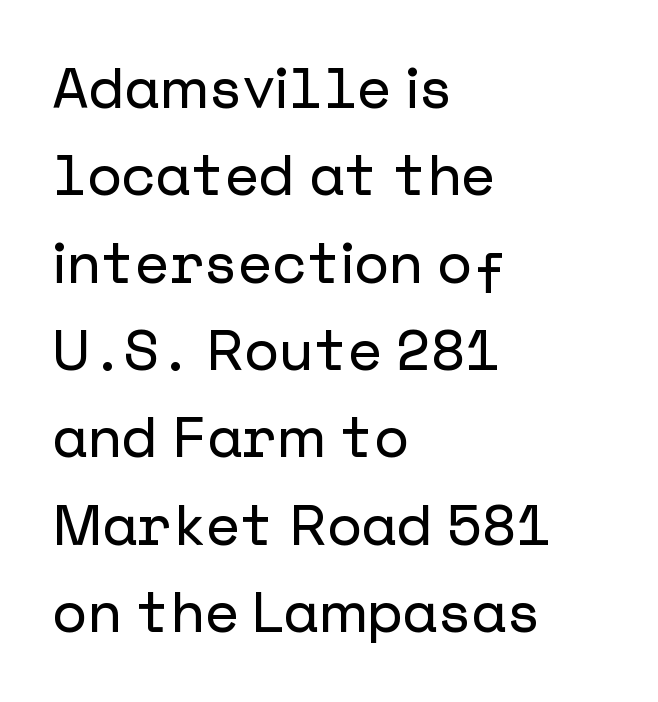
If you drew a ruler down the left edge, every line would touch it. Does the type have serifs? No, each stem ends abruptly. Ascenders rise straight up at ninety degrees. Successive baselines arrive at the customary interval. Descender tails drop into unmarked territory. Glyph-to-glyph distance matches everyday printed text.
